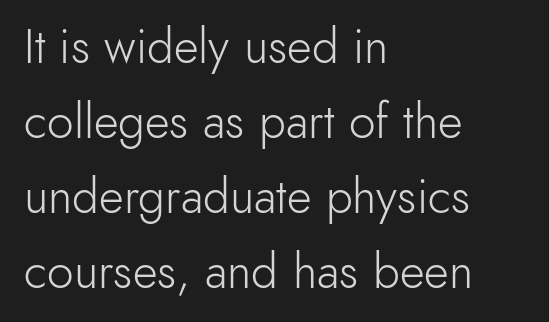
The image shows 48 px light sans-serif type, upright; set left-aligned, normal line spacing (1.56x), normal letter spacing, not underlined; a small x-height.
